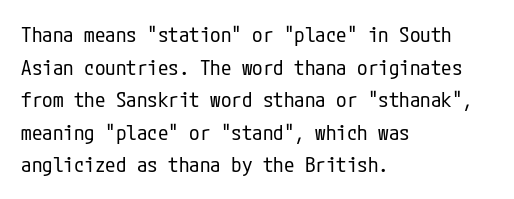
The image shows 21 px text type, upright; set left-aligned, normal line spacing (1.55x), normal letter spacing, not underlined.
